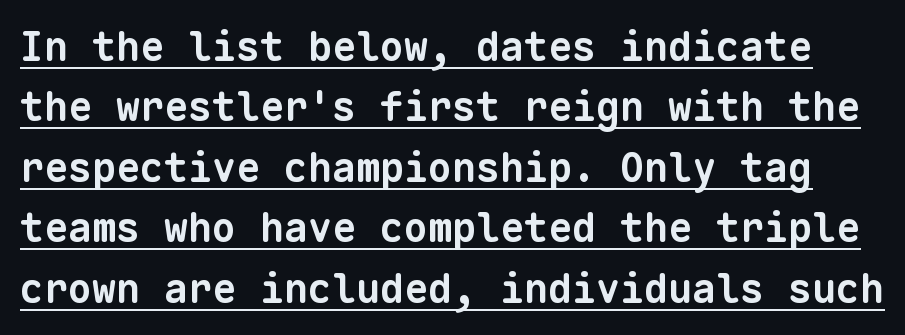
{"serif": "no", "bold": "yes", "weight": "bold", "width": "normal", "stroke_contrast": "low", "x_height": "medium", "monospaced": "yes", "underline": "yes", "line_spacing": "normal", "line_spacing_ratio": 1.51, "letter_spacing": "normal", "letter_spacing_em": 0.0, "glyph_px": 40}
